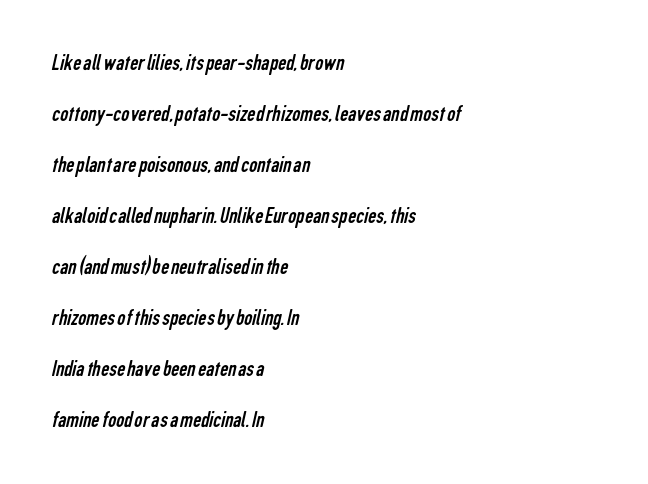
{"bold": "no", "underline": "no", "align": "left", "line_spacing": "loose", "line_spacing_ratio": 2.22, "letter_spacing": "normal", "letter_spacing_em": 0.0, "glyph_px": 23}
